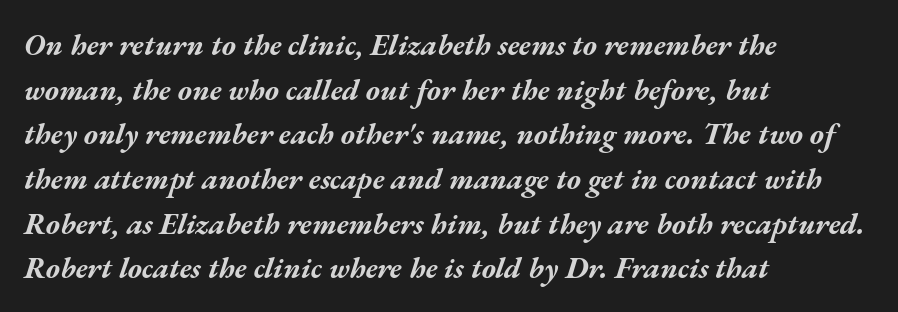
The image shows 30 px bold, wide type, italic (leaning right); set left-aligned, normal line spacing (1.49x), normal letter spacing, not underlined; medium stroke contrast and a medium x-height.
